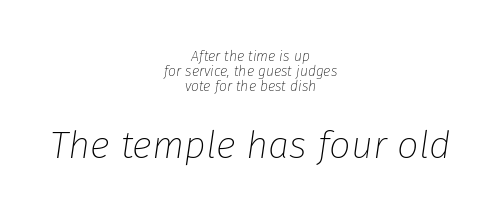
The image shows 38 px thin type, italic (leaning right); set centered, tight line spacing (1.07x), normal letter spacing, not underlined; the second (bottom) block is 2.71x larger; low stroke contrast and a medium x-height.
